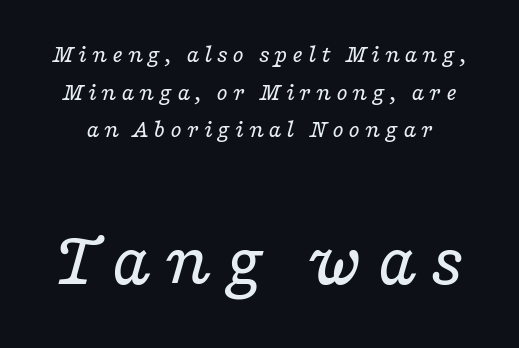
Q: Is the text bold? A: No.
Q: Is the text italic (slanted)? A: Yes, it leans right by about 16 degrees.
Q: Is the typeface a serif or a sans-serif typeface? A: Serif.
Q: Is the text underlined? A: No.
Q: Is the spacing between lines tight, normal or loose? A: Normal.
Q: Which block of text is set in a larger size, the first (top) or the second (bottom)? A: The second (bottom) one.
Q: Width (condensed, normal, or wide)? A: Wide.
Q: Stroke contrast? A: Low.
Q: x-height? A: Medium.
Q: Monospaced? A: No.
